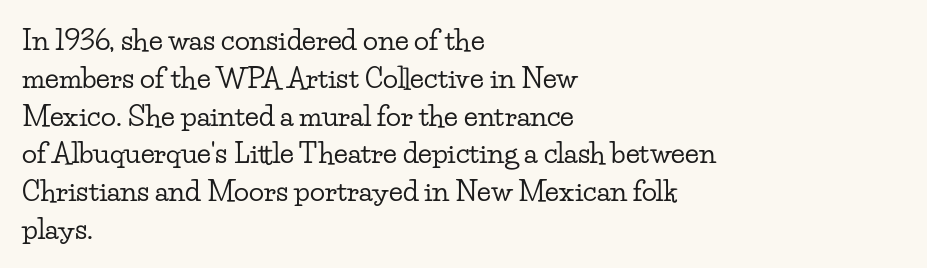
Q: Is the text italic (slanted)? A: No, it is upright.
Q: Is the typeface a serif or a sans-serif typeface? A: Serif.
Q: Is the text underlined? A: No.
Q: How is the paragraph aligned? A: Left-aligned.
Q: Is the spacing between letters normal or unusually wide? A: Normal.
Q: Is the spacing between lines tight, normal or loose? A: Normal.
Q: Width (condensed, normal, or wide)? A: Wide.
Q: Stroke contrast? A: Low.
Q: x-height? A: Small.
Q: Monospaced? A: No.
